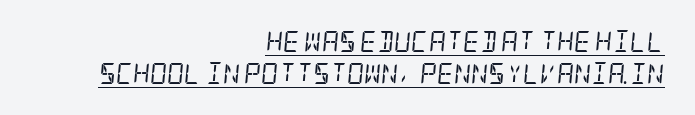
Q: Is the text bold? A: No.
Q: Is the text italic (slanted)? A: Yes, it leans right by about 5 degrees.
Q: Is the text underlined? A: Yes.
Q: How is the paragraph aligned? A: Right-aligned.
Q: Is the spacing between letters normal or unusually wide? A: Normal.
Q: Is the spacing between lines tight, normal or loose? A: Normal.
